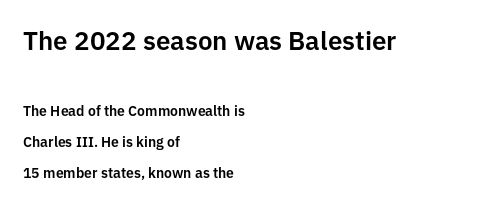
{"italic": "no", "underline": "no", "align": "left", "line_spacing": "loose", "line_spacing_ratio": 2.21, "letter_spacing": "normal", "letter_spacing_em": 0.0, "larger_block": "first", "size_ratio": 1.86, "glyph_px": 26}
